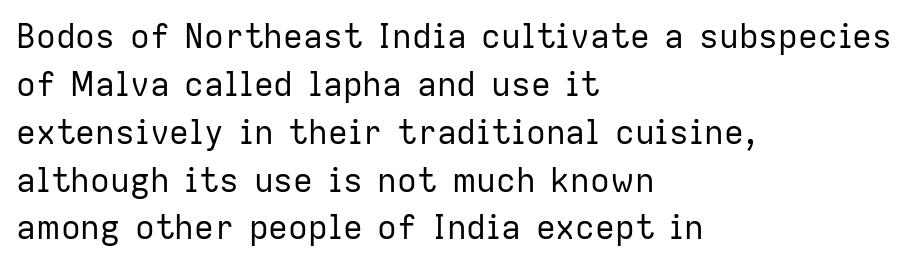
The image shows 33 px regular-weight sans-serif type, upright; set left-aligned, normal line spacing (1.45x), normal letter spacing, not underlined; low stroke contrast and a medium x-height.
